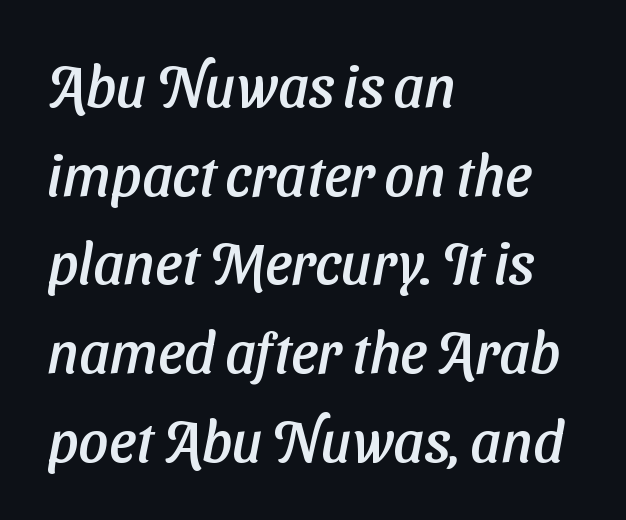
Q: Is the typeface a serif or a sans-serif typeface? A: Sans-serif.
Q: Is the text underlined? A: No.
Q: How is the paragraph aligned? A: Left-aligned.
Q: Is the spacing between letters normal or unusually wide? A: Normal.
Q: Is the spacing between lines tight, normal or loose? A: Normal.
Q: Width (condensed, normal, or wide)? A: Normal.
Q: Stroke contrast? A: Low.
Q: x-height? A: Medium.
Q: Monospaced? A: No.
